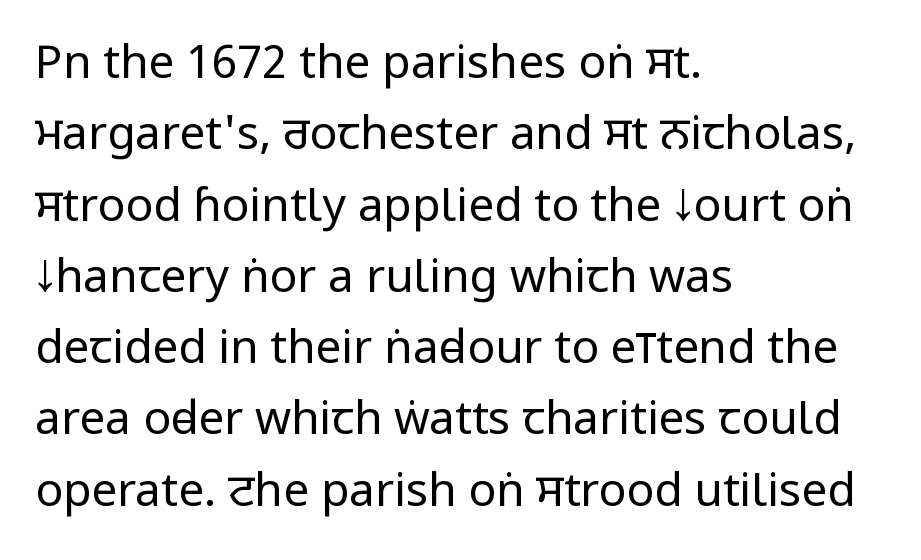
Rule under the text: the space is simply empty. Font category for this specimen: sans-serif. The letters advance in unequal steps, a hallmark of proportional type. Compared with typical body copy, the letter spacing here is the same.
